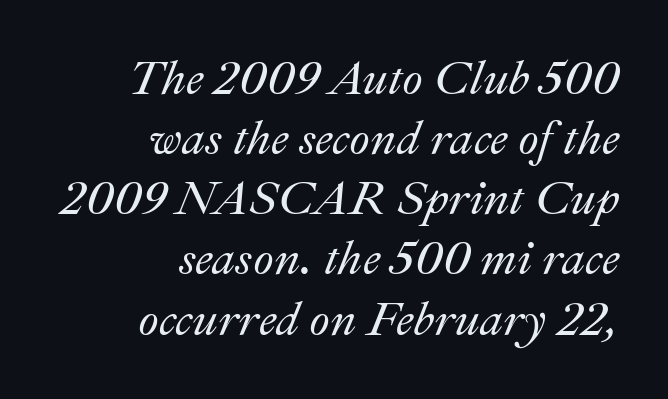
The image shows 47 px text type, italic (leaning right); set right-aligned, normal line spacing (1.28x), normal letter spacing, not underlined; medium stroke contrast and a small x-height.
